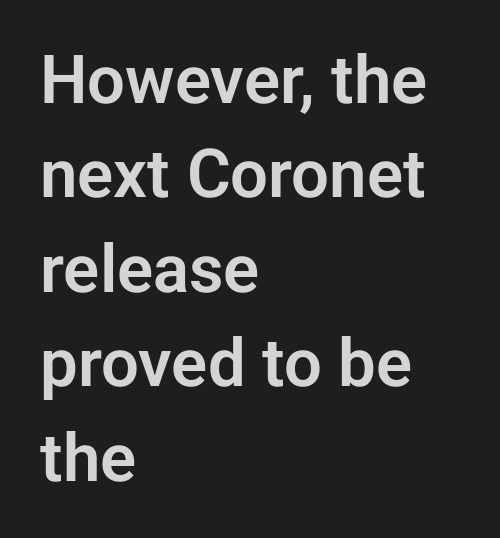
The image shows 67 px sans-serif type, upright; set left-aligned, normal line spacing (1.41x), normal letter spacing, not underlined; low stroke contrast and a medium x-height.
